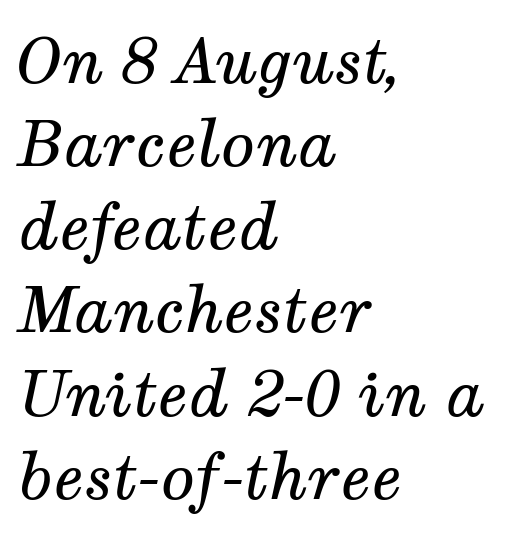
{"serif": "yes", "italic": "yes", "lean": "right", "slant_degrees": 12, "bold": "no", "weight": "regular", "width": "normal", "stroke_contrast": "medium", "x_height": "medium", "monospaced": "no", "underline": "no", "align": "left", "line_spacing": "normal", "line_spacing_ratio": 1.32, "letter_spacing": "normal", "letter_spacing_em": 0.0, "glyph_px": 63}
